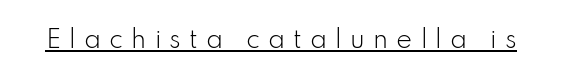
The image shows 24 px text type, upright; set unusually wide letter spacing (+0.34 em), underlined.
